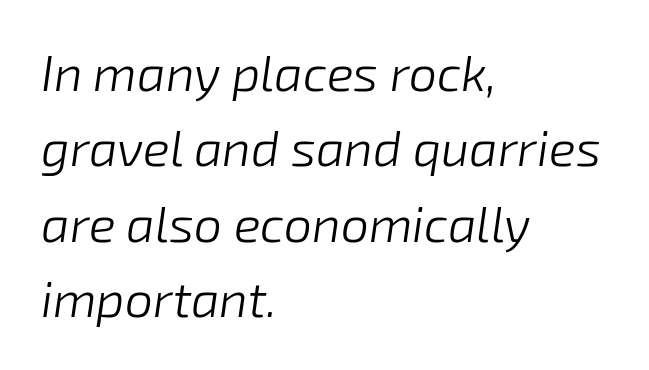
Q: Is the text bold? A: No.
Q: Is the text italic (slanted)? A: Yes, it leans right by about 8 degrees.
Q: Is the text underlined? A: No.
Q: How is the paragraph aligned? A: Left-aligned.
Q: Is the spacing between letters normal or unusually wide? A: Normal.
Q: Is the spacing between lines tight, normal or loose? A: Normal.
Q: Width (condensed, normal, or wide)? A: Normal.
Q: Stroke contrast? A: Low.
Q: x-height? A: Medium.
Q: Monospaced? A: No.
